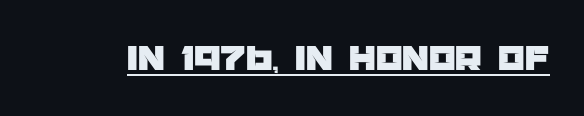
The lettering is marked with a stroke running underneath it. Tall strokes in this sample are plumb rather than angled. Is this a fixed-width face? No — the glyphs have proportional, varying widths. This sample uses plain, unmodified letter spacing. To sum up the face: it is a sans, with no serifs.
